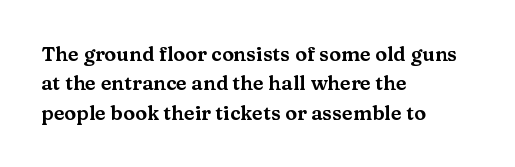
Q: Is the text italic (slanted)? A: No, it is upright.
Q: Is the text underlined? A: No.
Q: How is the paragraph aligned? A: Left-aligned.
Q: Is the spacing between letters normal or unusually wide? A: Normal.
Q: Is the spacing between lines tight, normal or loose? A: Normal.
